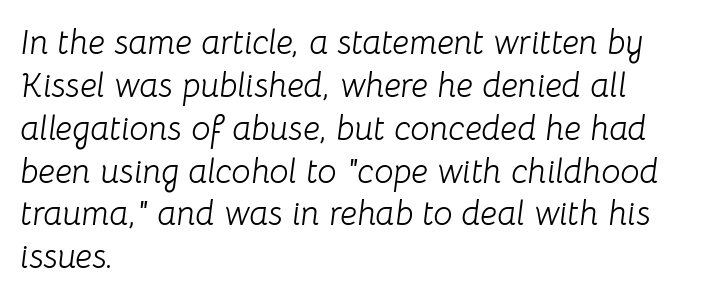
{"italic": "yes", "lean": "right", "slant_degrees": 8, "bold": "no", "weight": "light", "width": "normal", "stroke_contrast": "low", "x_height": "medium", "monospaced": "no", "underline": "no", "align": "left", "line_spacing": "normal", "line_spacing_ratio": 1.26, "letter_spacing": "normal", "letter_spacing_em": 0.0, "glyph_px": 34}
